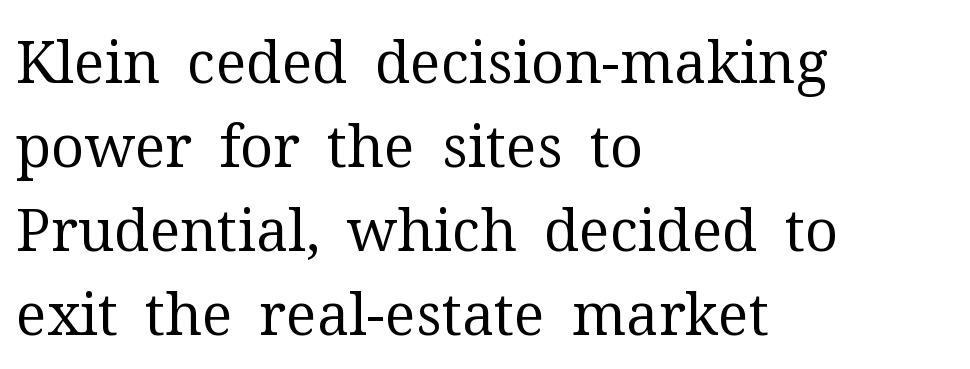
{"serif": "yes", "italic": "no", "bold": "no", "weight": "regular", "width": "normal", "stroke_contrast": "medium", "x_height": "medium", "monospaced": "no", "underline": "no", "align": "left", "line_spacing": "normal", "line_spacing_ratio": 1.45, "letter_spacing": "normal", "letter_spacing_em": 0.0, "glyph_px": 58}
